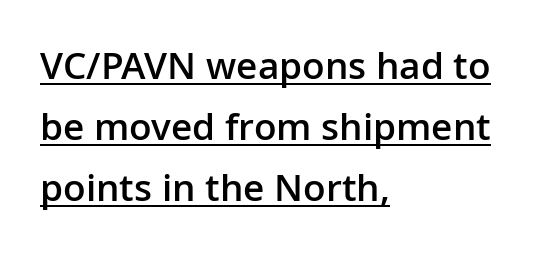
Q: Is the text bold? A: Semi-bold.
Q: Is the text italic (slanted)? A: No, it is upright.
Q: Is the typeface a serif or a sans-serif typeface? A: Sans-serif.
Q: Is the text underlined? A: Yes.
Q: How is the paragraph aligned? A: Left-aligned.
Q: Is the spacing between letters normal or unusually wide? A: Normal.
Q: Is the spacing between lines tight, normal or loose? A: Normal.
Q: Width (condensed, normal, or wide)? A: Normal.
Q: Stroke contrast? A: Low.
Q: x-height? A: Medium.
Q: Monospaced? A: No.
